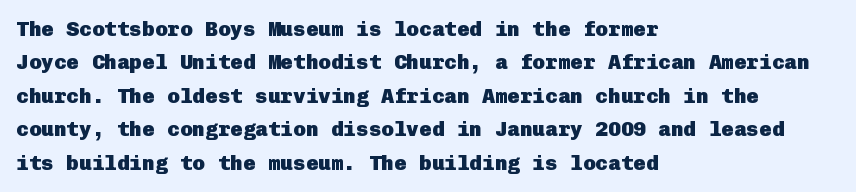
Q: Is the text bold? A: Yes.
Q: Is the text italic (slanted)? A: No, it is upright.
Q: Is the text underlined? A: No.
Q: How is the paragraph aligned? A: Left-aligned.
Q: Is the spacing between letters normal or unusually wide? A: Normal.
Q: Is the spacing between lines tight, normal or loose? A: Normal.
